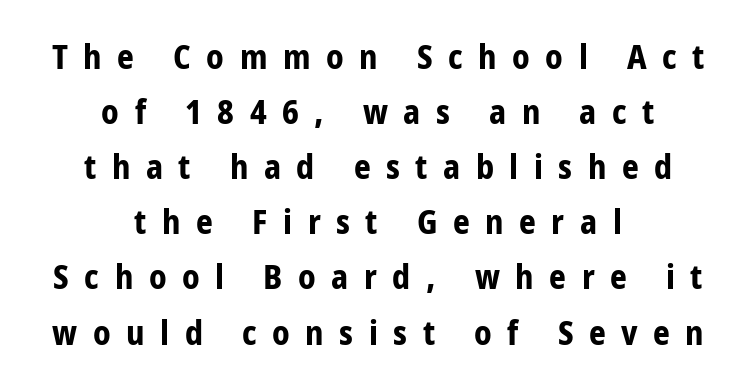
{"serif": "no", "italic": "no", "bold": "yes", "weight": "bold", "width": "condensed", "stroke_contrast": "low", "x_height": "large", "monospaced": "no", "underline": "no", "align": "center", "line_spacing": "normal", "line_spacing_ratio": 1.67, "letter_spacing": "wide", "letter_spacing_em": 0.47, "glyph_px": 33}
